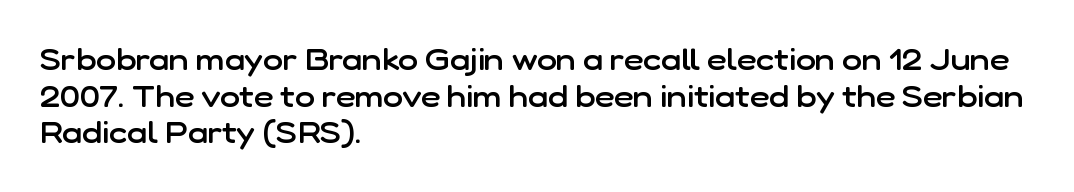
The horizontal fit of the characters is conventional and even. Stroke terminals: plain, sans-serif. Is this a fixed-width face? No — the glyphs have proportional, varying widths. Upright lettering throughout. The rendering anchors every line to the left-hand side.
